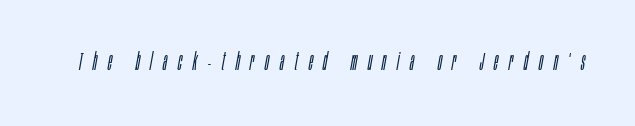
{"italic": "yes", "lean": "right", "slant_degrees": 10, "bold": "no", "underline": "no", "letter_spacing": "wide", "letter_spacing_em": 0.43, "glyph_px": 25}
